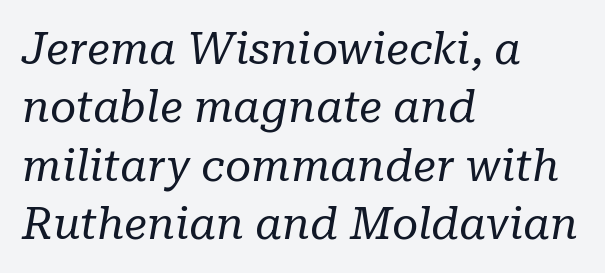
The image shows 45 px regular-weight serif type, italic (leaning right); set left-aligned, normal line spacing (1.3x), normal letter spacing, not underlined; low stroke contrast and a medium x-height.
